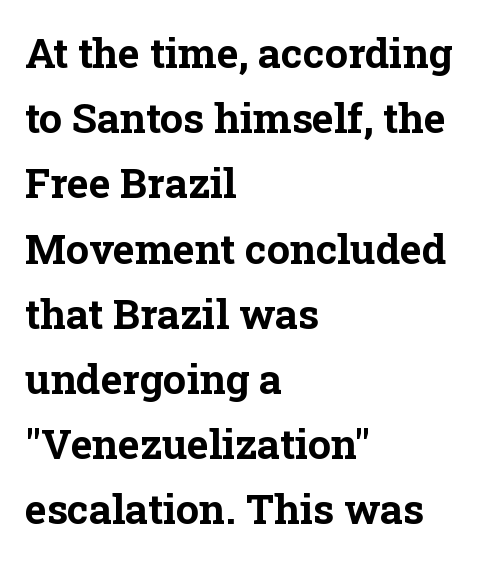
The image shows 41 px bold serif type, upright; set left-aligned, normal line spacing (1.59x), normal letter spacing, not underlined; low stroke contrast and a medium x-height.
